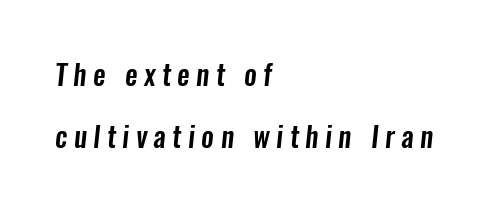
The space between consecutive lines is lavish. A bare baseline throughout the passage. A typesetter would call this proportional, since set widths differ per character. One-word summary of the alignment: left.
